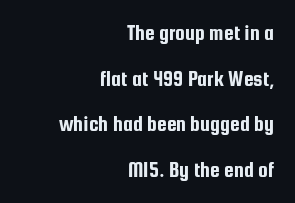
{"italic": "no", "underline": "no", "align": "right", "line_spacing": "loose", "line_spacing_ratio": 2.07, "letter_spacing": "normal", "letter_spacing_em": 0.0, "glyph_px": 22}
